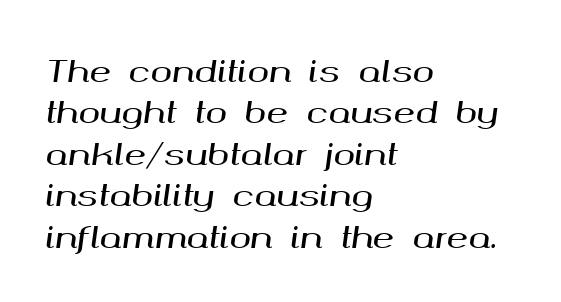
{"italic": "yes", "lean": "right", "slant_degrees": 8, "width": "wide", "stroke_contrast": "medium", "x_height": "medium", "monospaced": "no", "underline": "no", "align": "left", "line_spacing": "normal", "line_spacing_ratio": 1.43, "letter_spacing": "normal", "letter_spacing_em": 0.0, "glyph_px": 29}
